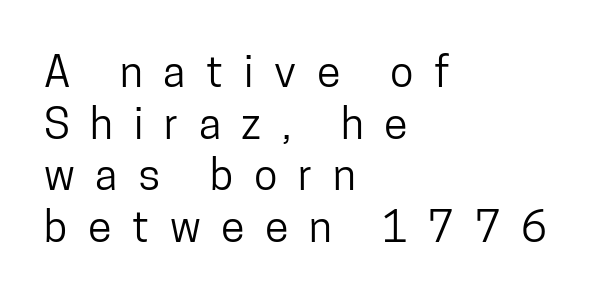
Note: no serifs on the glyphs. Leftover space on each line is placed entirely after the last word. Each row of text sits above clean, open space. The gaps between neighbouring characters are conspicuously large. Every stem runs plumb, perpendicular to the baseline.
